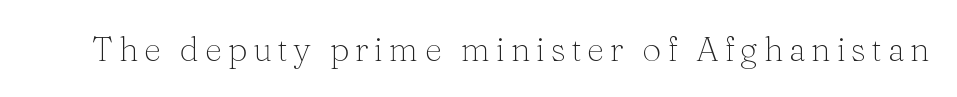
Q: Is the text bold? A: No.
Q: Is the text italic (slanted)? A: No, it is upright.
Q: Is the typeface a serif or a sans-serif typeface? A: Serif.
Q: Is the text underlined? A: No.
Q: Width (condensed, normal, or wide)? A: Normal.
Q: Stroke contrast? A: Medium.
Q: x-height? A: Medium.
Q: Monospaced? A: No.
